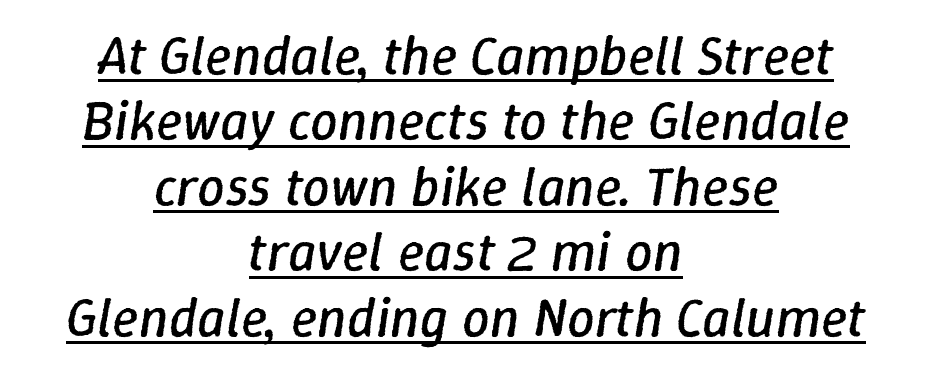
The image shows 55 px regular-weight type, italic (leaning right); set centered, line spacing 1.19x, normal letter spacing, underlined; low stroke contrast and a medium x-height.
